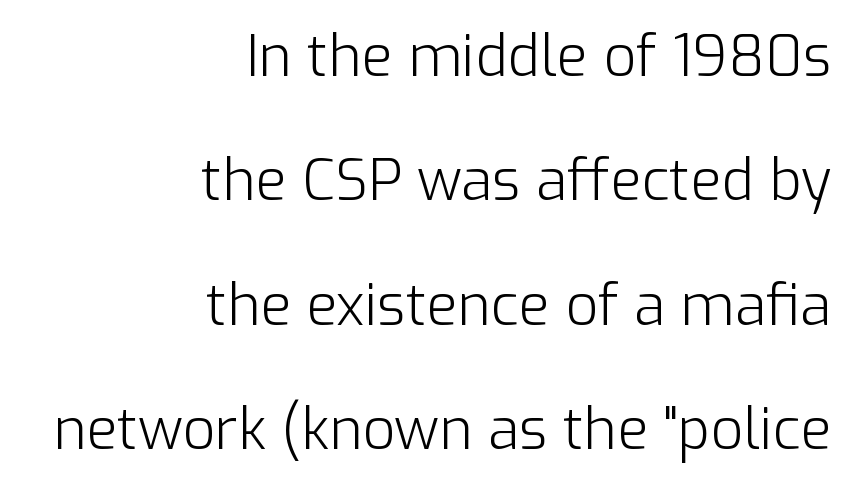
{"serif": "no", "italic": "no", "bold": "no", "weight": "light", "width": "normal", "stroke_contrast": "low", "x_height": "medium", "monospaced": "no", "underline": "no", "align": "right", "line_spacing": "loose", "line_spacing_ratio": 2.18, "letter_spacing": "normal", "letter_spacing_em": 0.0, "glyph_px": 57}
